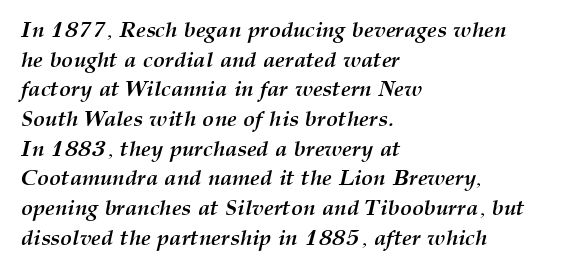
Is the type slanted? Yes — the strokes lean at a clear angle. The paragraph has a hard left edge and a soft right edge. Bare-footed words on every line. There is no visible air inserted between adjacent glyphs. Rows of type keep a routine distance in the vertical direction.
